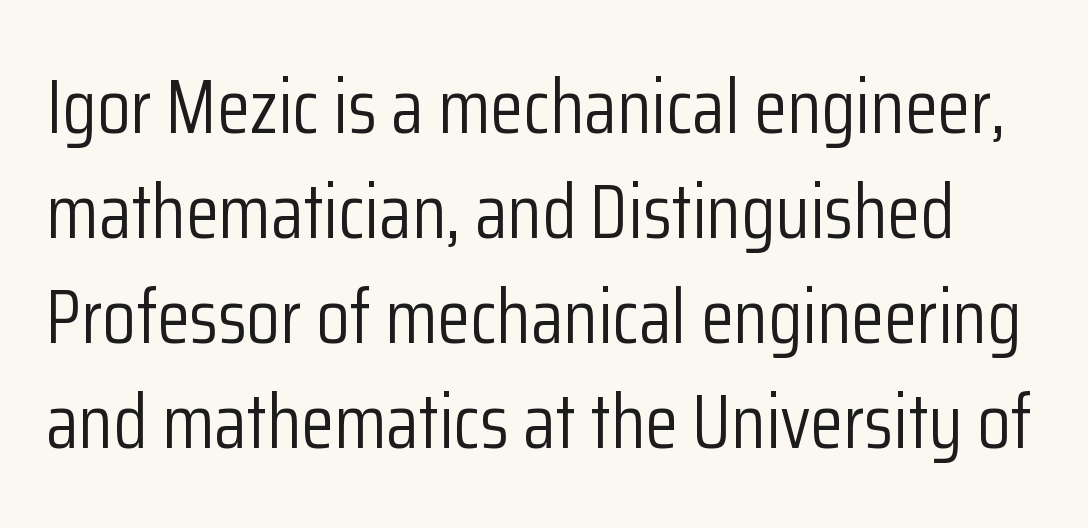
{"serif": "no", "italic": "no", "bold": "no", "weight": "light", "width": "condensed", "stroke_contrast": "low", "x_height": "medium", "monospaced": "no", "underline": "no", "line_spacing": "normal", "line_spacing_ratio": 1.38, "letter_spacing": "normal", "letter_spacing_em": 0.0, "glyph_px": 76}
